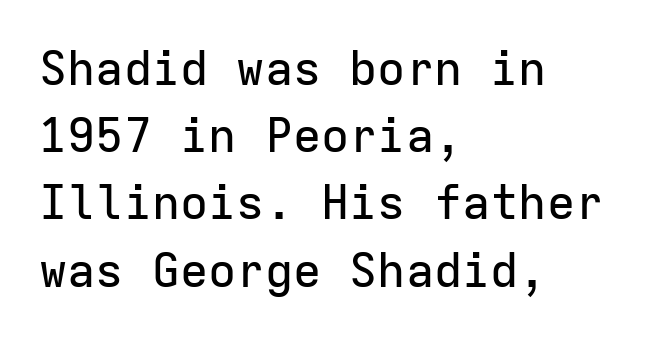
The image shows 47 px sans-serif type, upright, monospaced; set left-aligned, normal line spacing (1.43x), normal letter spacing, not underlined; low stroke contrast and a medium x-height.
